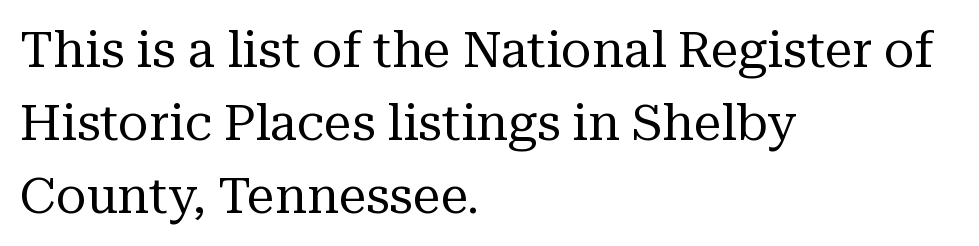
The font is comparable to plain body text, perhaps lighter. Upright lettering throughout. Is this a fixed-width face? No — the glyphs have proportional, varying widths. This is serif lettering, the kind often seen in printed books. The leading is moderate, giving the passage an even texture.
